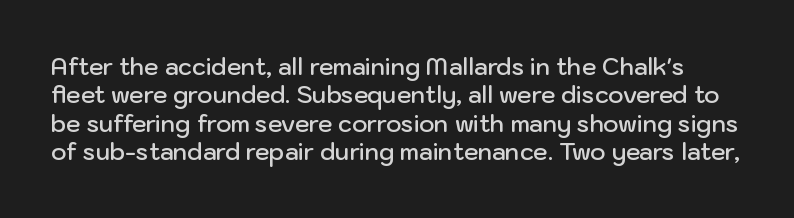
Q: Is the text bold? A: Semi-bold.
Q: Is the text italic (slanted)? A: No, it is upright.
Q: Is the text underlined? A: No.
Q: Is the spacing between letters normal or unusually wide? A: Normal.
